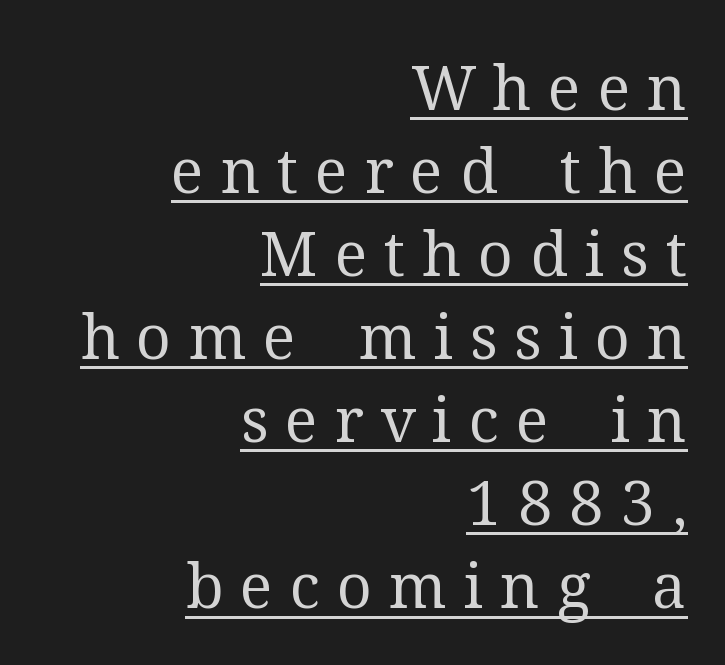
Ascenders rise straight up at ninety degrees. Spacing verdict: proportional, widths tailored to each character. Summary of weight: not heavy and not bold. Line spacing here is normal. Regarding serifs, this sample has them.
